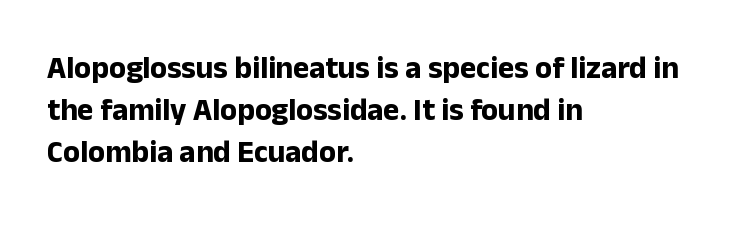
Q: Is the text bold? A: Yes.
Q: Is the text italic (slanted)? A: No, it is upright.
Q: Is the typeface a serif or a sans-serif typeface? A: Sans-serif.
Q: Is the text underlined? A: No.
Q: How is the paragraph aligned? A: Left-aligned.
Q: Is the spacing between letters normal or unusually wide? A: Normal.
Q: Is the spacing between lines tight, normal or loose? A: Normal.
Q: Width (condensed, normal, or wide)? A: Normal.
Q: Stroke contrast? A: Low.
Q: x-height? A: Medium.
Q: Monospaced? A: No.
